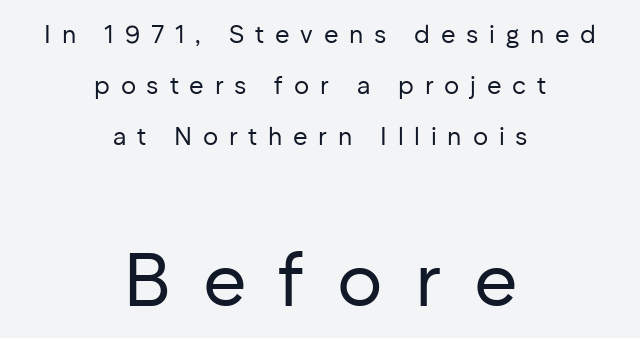
Nope, no serifs anywhere on these letters. Stems here are at most as thick as an everyday book face. Centered paragraph, ragged on both sides. What stands out about the letter spacing? Its width — letters are far apart. The more generous point size was reserved for the lower chunk.
